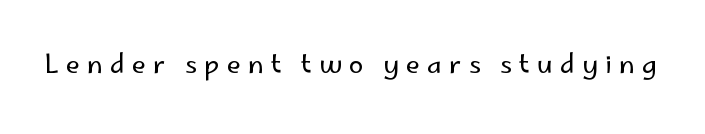
The image shows 26 px text type, upright; set unusually wide letter spacing (+0.27 em), not underlined.
